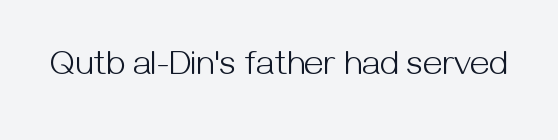
Q: Is the text bold? A: No.
Q: Is the text italic (slanted)? A: No, it is upright.
Q: Is the typeface a serif or a sans-serif typeface? A: Sans-serif.
Q: Is the text underlined? A: No.
Q: Is the spacing between letters normal or unusually wide? A: Normal.
Q: Width (condensed, normal, or wide)? A: Normal.
Q: Stroke contrast? A: Medium.
Q: x-height? A: Medium.
Q: Monospaced? A: No.
